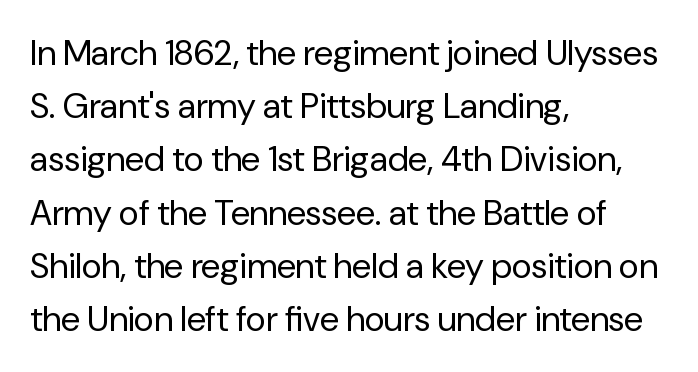
The image shows 35 px regular-weight sans-serif type, upright; set left-aligned, normal line spacing (1.52x), normal letter spacing, not underlined; low stroke contrast and a medium x-height.
